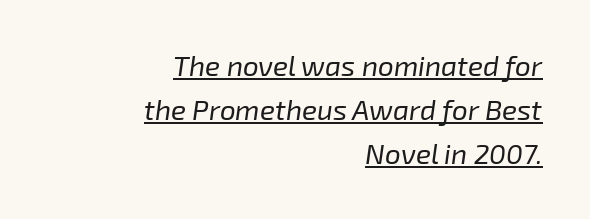
The image shows 28 px regular-weight type, italic (leaning right); set right-aligned, normal line spacing (1.58x), normal letter spacing, underlined; low stroke contrast and a medium x-height.
